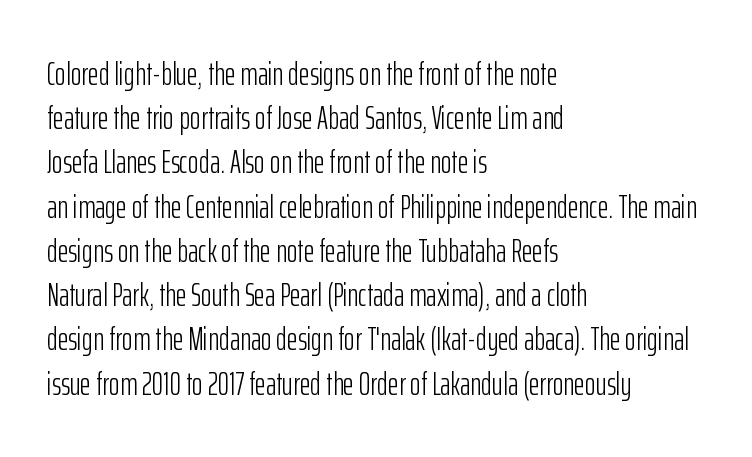
The image shows 33 px light, condensed sans-serif type, upright; set left-aligned, normal line spacing (1.34x), normal letter spacing, not underlined; low stroke contrast and a medium x-height.
